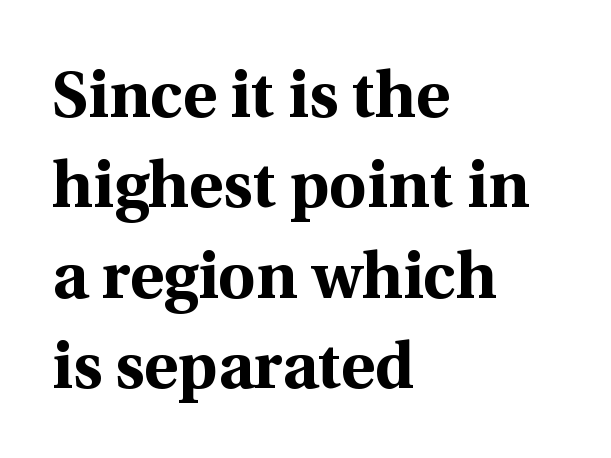
The image shows 65 px bold serif type, upright; set left-aligned, normal line spacing (1.39x), normal letter spacing, not underlined; a medium x-height.
